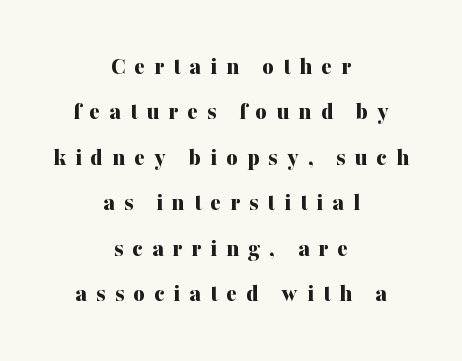
Q: Is the text bold? A: Yes.
Q: Is the text italic (slanted)? A: No, it is upright.
Q: Is the text underlined? A: No.
Q: How is the paragraph aligned? A: Centered.
Q: Is the spacing between letters normal or unusually wide? A: Unusually wide.
